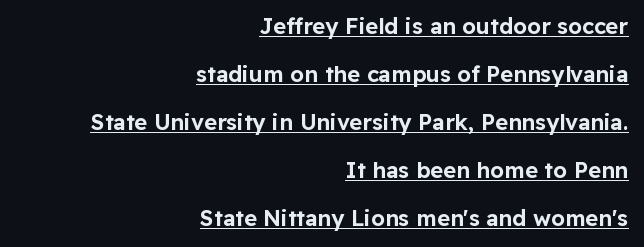
Q: Is the text italic (slanted)? A: No, it is upright.
Q: Is the text underlined? A: Yes.
Q: How is the paragraph aligned? A: Right-aligned.
Q: Is the spacing between letters normal or unusually wide? A: Normal.
Q: Is the spacing between lines tight, normal or loose? A: Loose.
